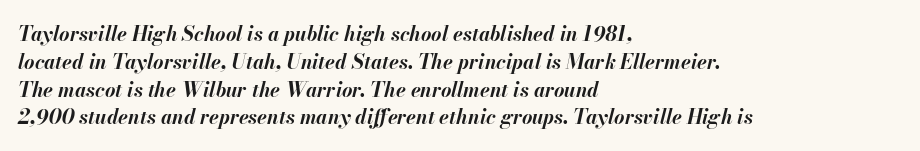
{"italic": "yes", "lean": "right", "slant_degrees": 13, "bold": "yes", "underline": "no", "align": "left", "line_spacing": "normal", "line_spacing_ratio": 1.39, "letter_spacing": "normal", "letter_spacing_em": 0.0, "glyph_px": 20}
